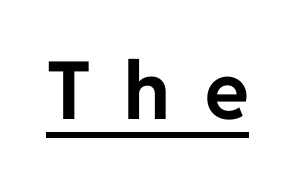
Q: Is the text bold? A: Yes.
Q: Is the text italic (slanted)? A: No, it is upright.
Q: Is the typeface a serif or a sans-serif typeface? A: Sans-serif.
Q: Is the text underlined? A: Yes.
Q: Is the spacing between letters normal or unusually wide? A: Unusually wide.
Q: Width (condensed, normal, or wide)? A: Normal.
Q: Stroke contrast? A: Low.
Q: x-height? A: Medium.
Q: Monospaced? A: No.
